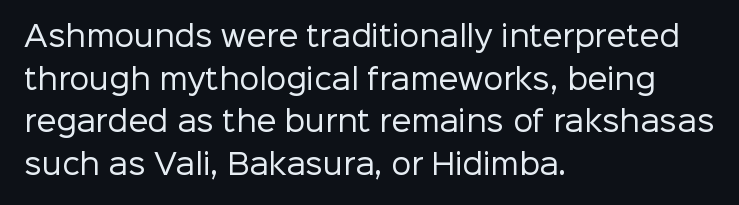
Tracking value appears to be zero — textbook default spacing. Alignment: flush left. In terms of letterform style, serifs are entirely absent. The weight tops out at a normal text grade.
